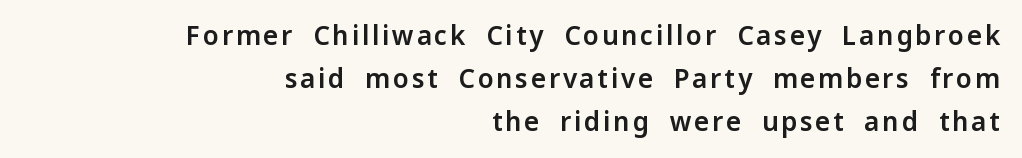
In terms of leading, this rendering sits right in the middle. The lettering holds an erect, upright posture throughout. Compared with a flush-left layout, this one pins lines to the opposite, right side. Words float on clear page, feet unadorned.
